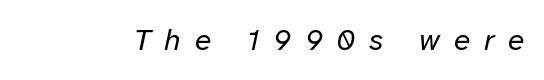
Q: Is the text bold? A: No.
Q: Is the text italic (slanted)? A: Yes, it leans right by about 12 degrees.
Q: Is the text underlined? A: No.
Q: Is the spacing between letters normal or unusually wide? A: Unusually wide.
Q: Width (condensed, normal, or wide)? A: Normal.
Q: Stroke contrast? A: Low.
Q: x-height? A: Medium.
Q: Monospaced? A: No.
